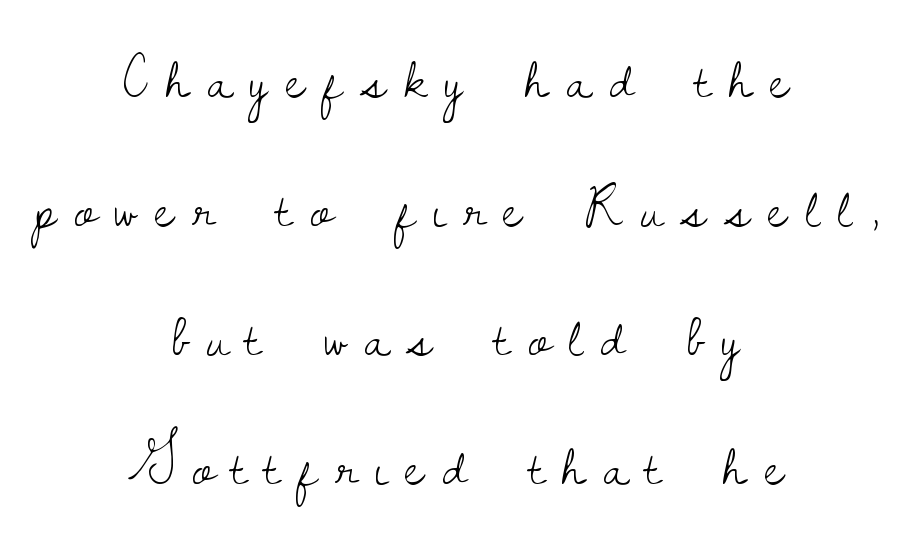
The image shows 60 px light serif type; set centered, loose line spacing (2.15x), unusually wide letter spacing (+0.3 em), not underlined; low stroke contrast and a small x-height.
